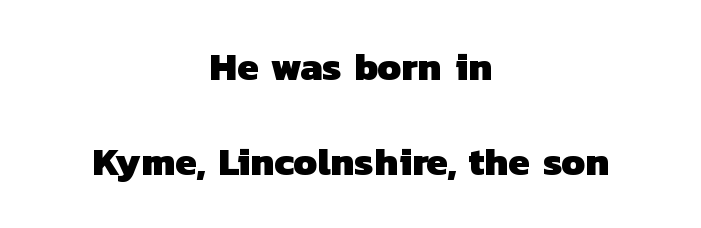
Q: Is the text bold? A: Yes.
Q: Is the typeface a serif or a sans-serif typeface? A: Sans-serif.
Q: Is the text underlined? A: No.
Q: How is the paragraph aligned? A: Centered.
Q: Is the spacing between letters normal or unusually wide? A: Normal.
Q: Is the spacing between lines tight, normal or loose? A: Loose.
Q: Width (condensed, normal, or wide)? A: Normal.
Q: Stroke contrast? A: Low.
Q: x-height? A: Medium.
Q: Monospaced? A: No.
